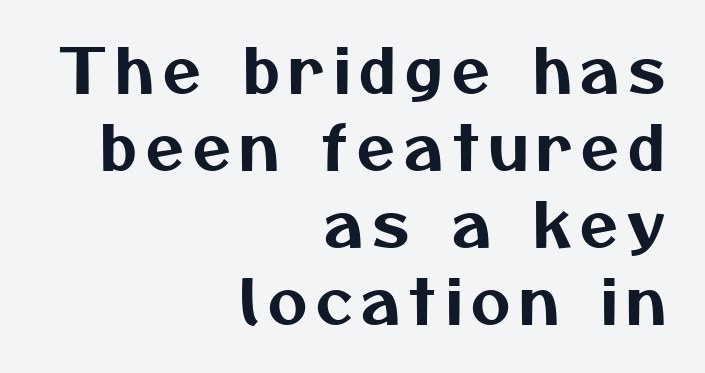
If you drew a ruler down the right edge, every line would touch it. How would I describe the line gaps? Plain and ordinary. These lines are composed in type without serifs. This sample has the flowing, uneven cadence of proportional lettering.
